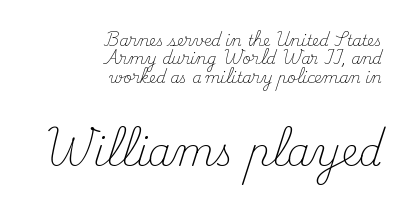
{"serif": "yes", "bold": "no", "weight": "light", "width": "normal", "stroke_contrast": "medium", "x_height": "small", "monospaced": "no", "underline": "no", "align": "right", "line_spacing_ratio": 1.23, "letter_spacing": "normal", "letter_spacing_em": 0.0, "larger_block": "second", "size_ratio": 2.53, "glyph_px": 38}
